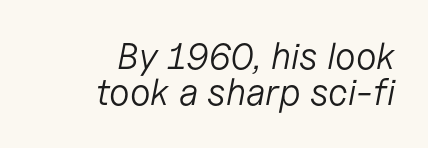
Q: Is the text bold? A: No.
Q: Is the text italic (slanted)? A: Yes, it leans right by about 11 degrees.
Q: Is the text underlined? A: No.
Q: How is the paragraph aligned? A: Right-aligned.
Q: Is the spacing between letters normal or unusually wide? A: Normal.
Q: Is the spacing between lines tight, normal or loose? A: Tight.
Q: Width (condensed, normal, or wide)? A: Normal.
Q: Stroke contrast? A: Low.
Q: x-height? A: Medium.
Q: Monospaced? A: No.
